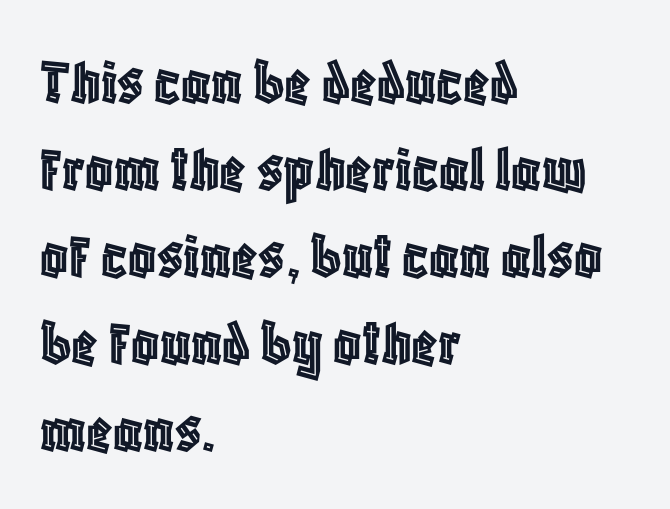
{"italic": "no", "width": "condensed", "x_height": "large", "monospaced": "no", "underline": "no", "align": "left", "line_spacing": "normal", "line_spacing_ratio": 1.28, "letter_spacing": "normal", "letter_spacing_em": 0.0, "glyph_px": 68}
